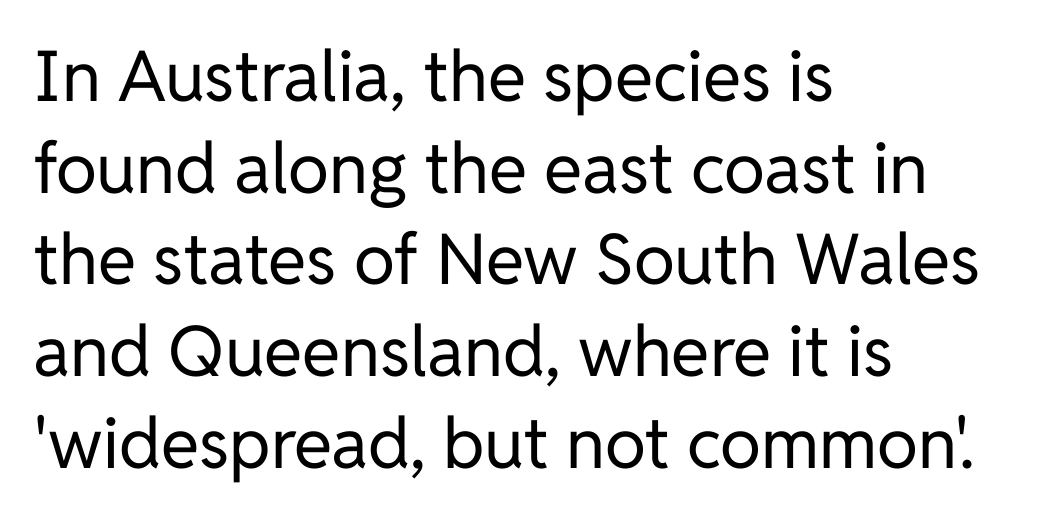
Q: Is the text bold? A: No.
Q: Is the text italic (slanted)? A: No, it is upright.
Q: Is the typeface a serif or a sans-serif typeface? A: Sans-serif.
Q: Is the text underlined? A: No.
Q: How is the paragraph aligned? A: Left-aligned.
Q: Is the spacing between letters normal or unusually wide? A: Normal.
Q: Is the spacing between lines tight, normal or loose? A: Normal.
Q: Width (condensed, normal, or wide)? A: Normal.
Q: Stroke contrast? A: Low.
Q: x-height? A: Medium.
Q: Monospaced? A: No.
